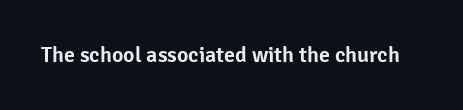
The image shows 22 px text type, upright; set normal letter spacing, not underlined.
